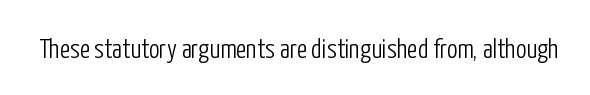
The image shows 27 px text type, upright; set normal letter spacing, not underlined.
